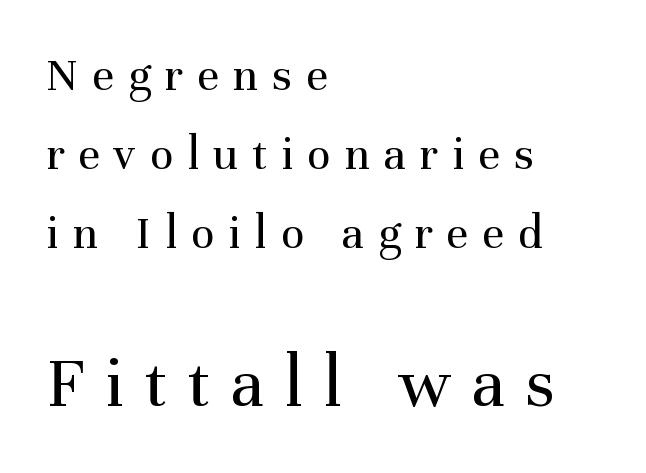
The image shows 73 px regular-weight serif type, upright; set left-aligned, normal line spacing (1.61x), unusually wide letter spacing (+0.28 em), not underlined; the second (bottom) block is 1.49x larger; medium stroke contrast and a medium x-height.
